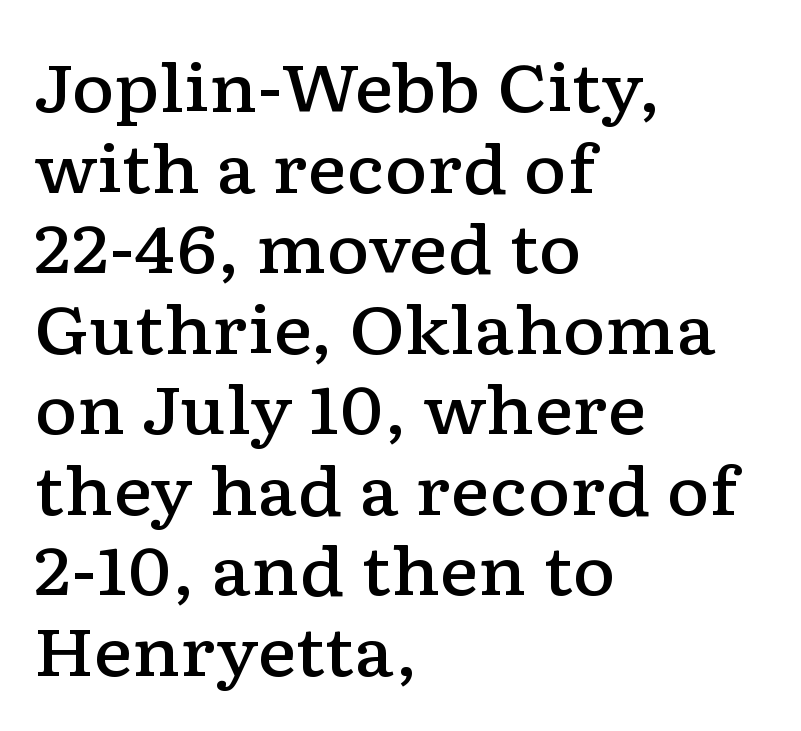
The image shows 66 px semibold, wide serif type, upright; set left-aligned, line spacing 1.22x, normal letter spacing, not underlined; low stroke contrast and a medium x-height.
